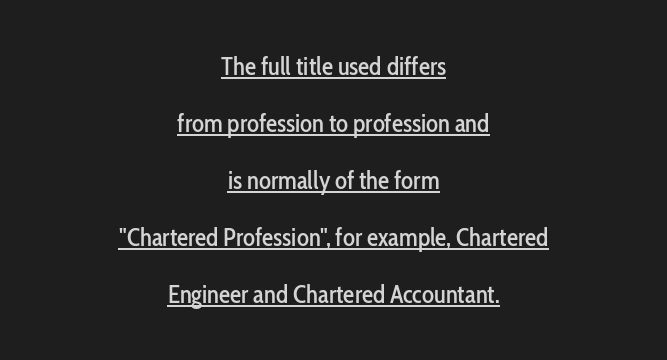
Q: Is the text italic (slanted)? A: No, it is upright.
Q: Is the text underlined? A: Yes.
Q: How is the paragraph aligned? A: Centered.
Q: Is the spacing between letters normal or unusually wide? A: Normal.
Q: Is the spacing between lines tight, normal or loose? A: Loose.
